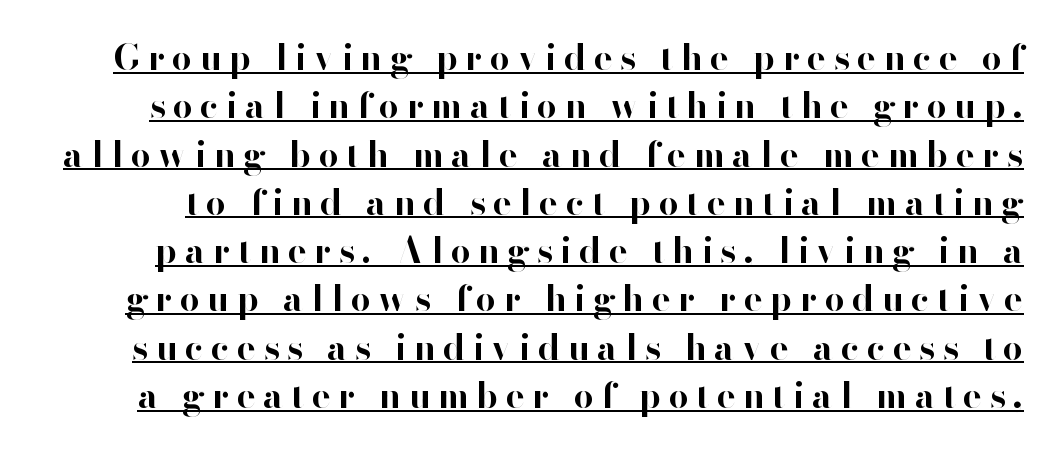
Q: Is the text bold? A: Yes.
Q: Is the text italic (slanted)? A: No, it is upright.
Q: Is the typeface a serif or a sans-serif typeface? A: Sans-serif.
Q: Is the text underlined? A: Yes.
Q: Is the spacing between letters normal or unusually wide? A: Unusually wide.
Q: Is the spacing between lines tight, normal or loose? A: Normal.
Q: Width (condensed, normal, or wide)? A: Normal.
Q: Stroke contrast? A: High.
Q: x-height? A: Small.
Q: Monospaced? A: No.
